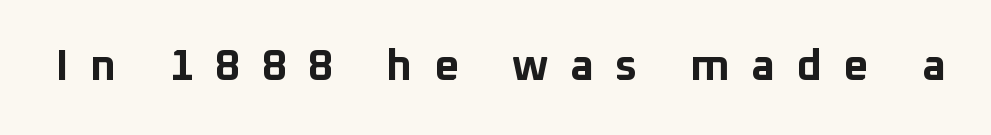
The image shows 44 px bold sans-serif type, upright; set unusually wide letter spacing (+0.48 em), not underlined; low stroke contrast and a medium x-height.
